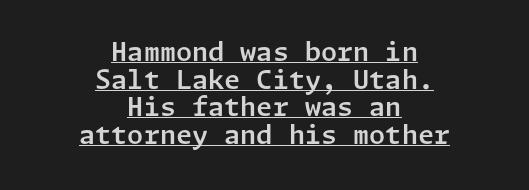
The image shows 26 px text type, upright; set centered, tight line spacing (1.06x), normal letter spacing, underlined.
